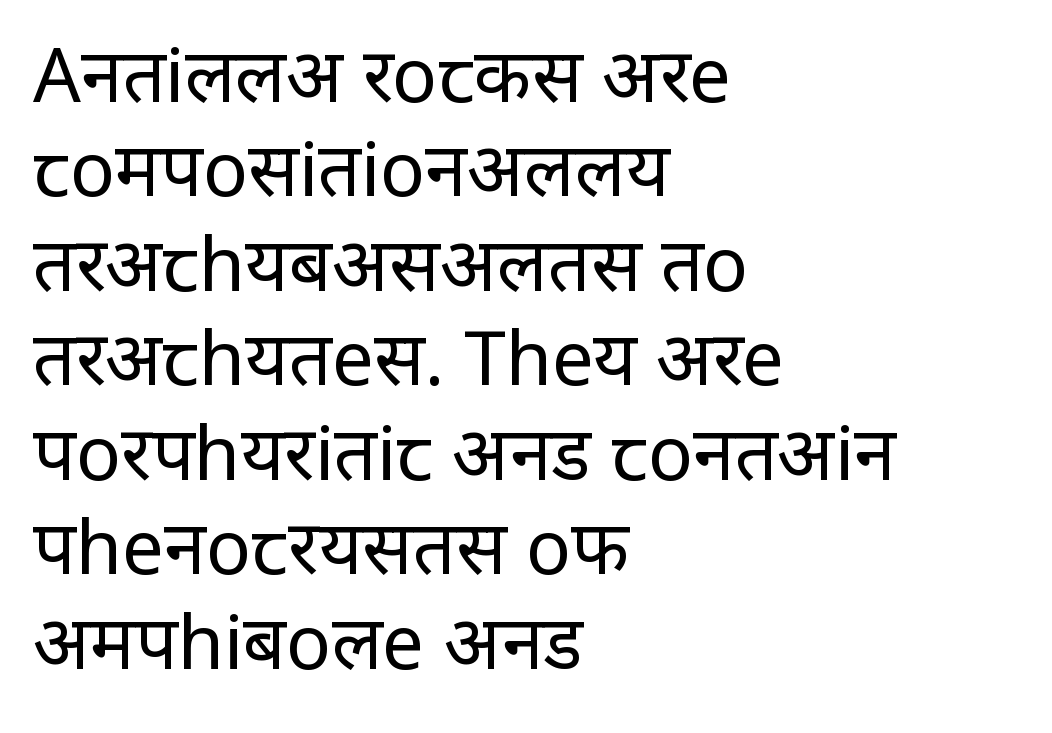
Q: Is the text bold? A: No.
Q: Is the text italic (slanted)? A: No, it is upright.
Q: Is the typeface a serif or a sans-serif typeface? A: Sans-serif.
Q: Is the text underlined? A: No.
Q: How is the paragraph aligned? A: Left-aligned.
Q: Is the spacing between letters normal or unusually wide? A: Normal.
Q: Is the spacing between lines tight, normal or loose? A: Normal.
Q: Width (condensed, normal, or wide)? A: Condensed.
Q: Stroke contrast? A: Low.
Q: x-height? A: Large.
Q: Monospaced? A: No.
